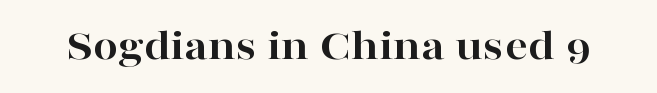
The image shows 45 px bold, wide serif type, upright; set normal letter spacing, not underlined; high stroke contrast and a medium x-height.
